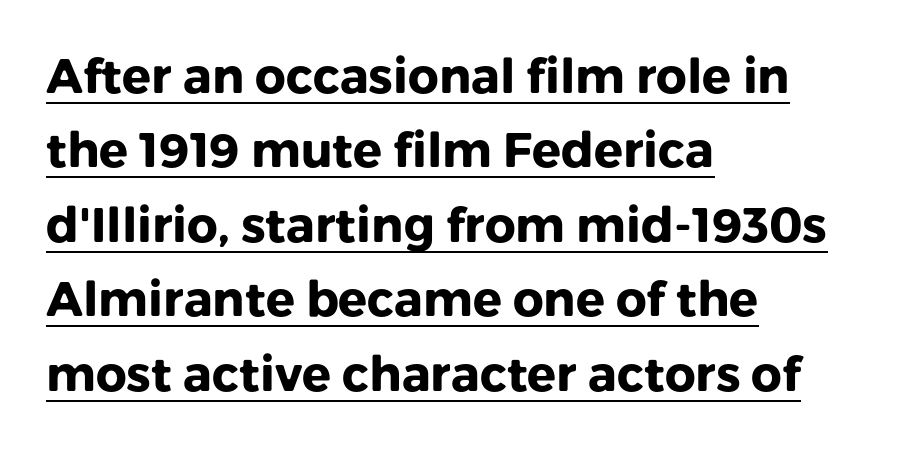
Q: Is the text bold? A: Yes.
Q: Is the text italic (slanted)? A: No, it is upright.
Q: Is the typeface a serif or a sans-serif typeface? A: Sans-serif.
Q: Is the text underlined? A: Yes.
Q: How is the paragraph aligned? A: Left-aligned.
Q: Is the spacing between letters normal or unusually wide? A: Normal.
Q: Is the spacing between lines tight, normal or loose? A: Normal.
Q: Width (condensed, normal, or wide)? A: Normal.
Q: Stroke contrast? A: Low.
Q: x-height? A: Medium.
Q: Monospaced? A: No.
